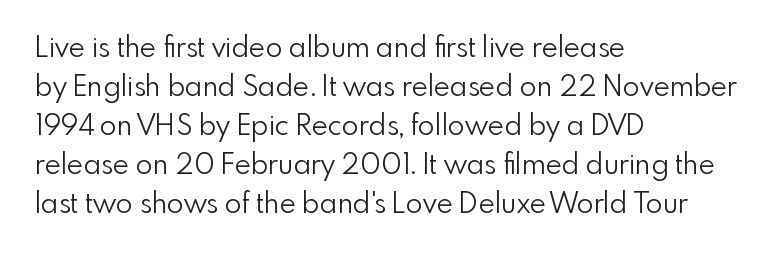
If you measured baseline to baseline, you'd find a middling distance. This is sans-serif lettering, the kind often seen on screens and signage. Proportional: the letters do not fall into vertical columns. Has an underline been added? It has not. No chunkiness to these letters — they're not bold. How are the letters spaced? Ordinarily, with no added tracking.
